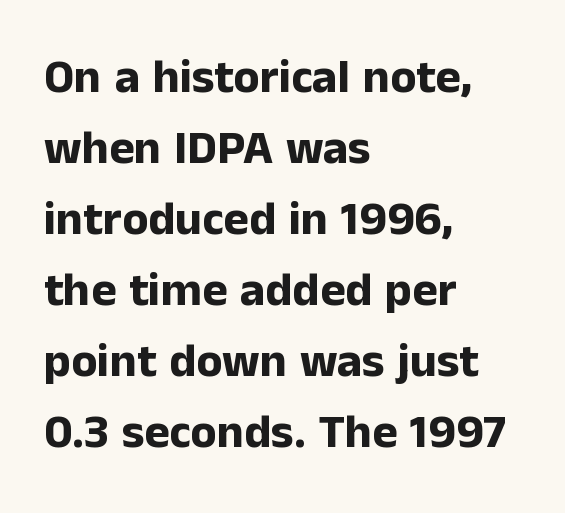
Serif or sans? Sans — the stroke terminals are bare. Plain, unruled lines of type. Stroke thickness is high; the sample reads as a true bold. In terms of posture, this sample is upright. The rendering uses a moderate line-height, typical for paragraphs.
